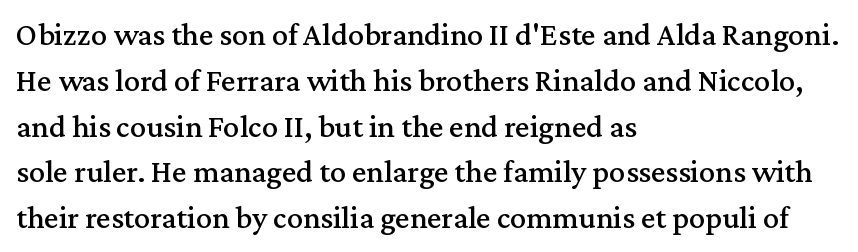
Q: Is the text italic (slanted)? A: No, it is upright.
Q: Is the typeface a serif or a sans-serif typeface? A: Serif.
Q: Is the text underlined? A: No.
Q: How is the paragraph aligned? A: Left-aligned.
Q: Is the spacing between letters normal or unusually wide? A: Normal.
Q: Is the spacing between lines tight, normal or loose? A: Normal.
Q: Width (condensed, normal, or wide)? A: Normal.
Q: Stroke contrast? A: Medium.
Q: x-height? A: Medium.
Q: Monospaced? A: No.
